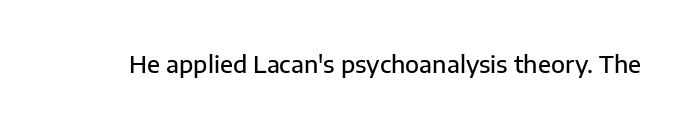
No extra tracking has been applied to these lines. The area under the type is left untouched. Weight: semibold (demi). If you drew a line through each stem, it would be perfectly vertical.
